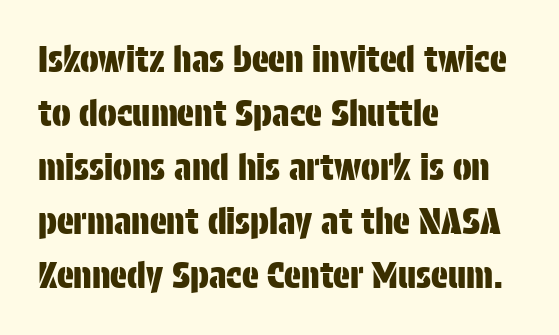
Q: Is the text italic (slanted)? A: No, it is upright.
Q: Is the typeface a serif or a sans-serif typeface? A: Sans-serif.
Q: Is the text underlined? A: No.
Q: How is the paragraph aligned? A: Left-aligned.
Q: Is the spacing between letters normal or unusually wide? A: Normal.
Q: Is the spacing between lines tight, normal or loose? A: Normal.
Q: Width (condensed, normal, or wide)? A: Condensed.
Q: Stroke contrast? A: Low.
Q: x-height? A: Large.
Q: Monospaced? A: No.
